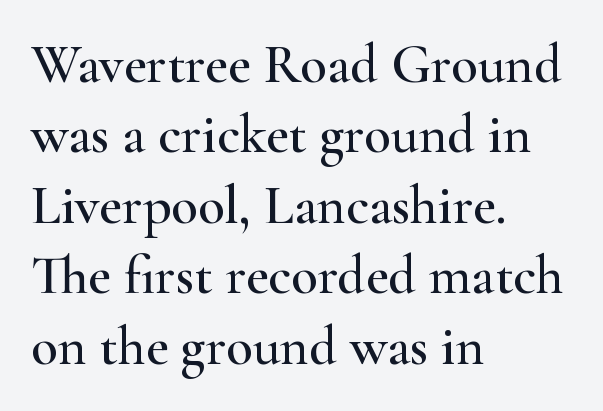
Normally led — the rows are evenly, conventionally spaced. Notice how the passage keeps a crisp vertical edge on the left only. Quick note: underline off. What kind of face is this? One with serifs. Tracking value appears to be zero — textbook default spacing. Note the varied advance widths — an 'i' is clearly narrower than an 'm'.
